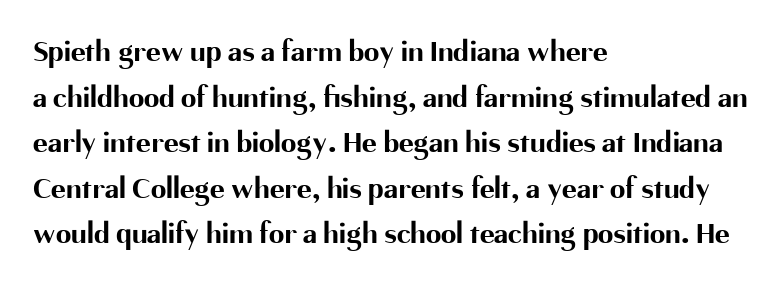
Q: Is the text bold? A: Yes.
Q: Is the text italic (slanted)? A: No, it is upright.
Q: Is the typeface a serif or a sans-serif typeface? A: Sans-serif.
Q: Is the text underlined? A: No.
Q: How is the paragraph aligned? A: Left-aligned.
Q: Is the spacing between letters normal or unusually wide? A: Normal.
Q: Is the spacing between lines tight, normal or loose? A: Normal.
Q: Width (condensed, normal, or wide)? A: Normal.
Q: Stroke contrast? A: Medium.
Q: x-height? A: Medium.
Q: Monospaced? A: No.
